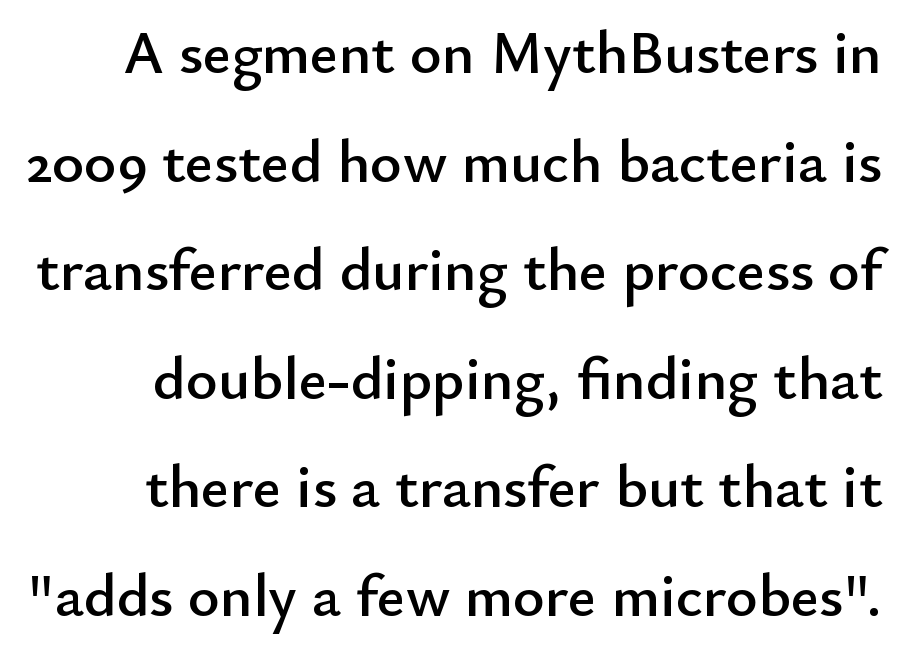
The image shows 61 px sans-serif type, upright; set line spacing 1.78x, normal letter spacing, not underlined; low stroke contrast and a small x-height.
